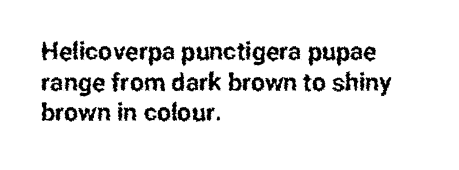
The image shows 25 px text type, upright; set left-aligned, line spacing 1.23x, normal letter spacing, not underlined.
